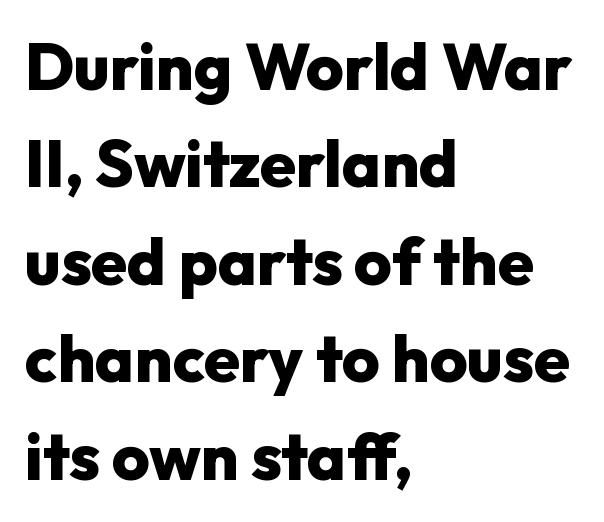
The image shows 65 px heavy sans-serif type, upright; set left-aligned, normal line spacing (1.5x), normal letter spacing, not underlined; low stroke contrast and a medium x-height.
